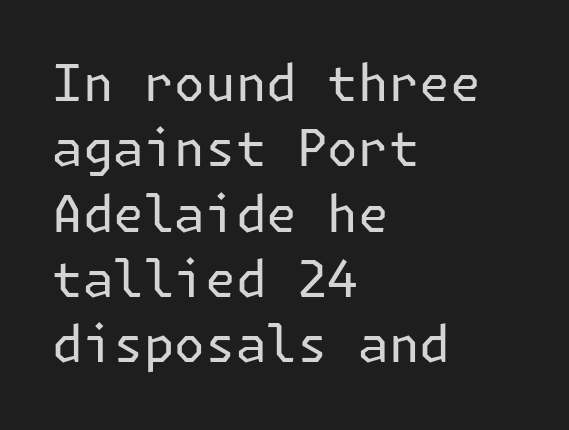
Q: Is the text bold? A: No.
Q: Is the text italic (slanted)? A: No, it is upright.
Q: Is the typeface a serif or a sans-serif typeface? A: Sans-serif.
Q: Is the text underlined? A: No.
Q: How is the paragraph aligned? A: Left-aligned.
Q: Is the spacing between letters normal or unusually wide? A: Normal.
Q: Is the spacing between lines tight, normal or loose? A: Normal.
Q: Width (condensed, normal, or wide)? A: Normal.
Q: Stroke contrast? A: Low.
Q: x-height? A: Medium.
